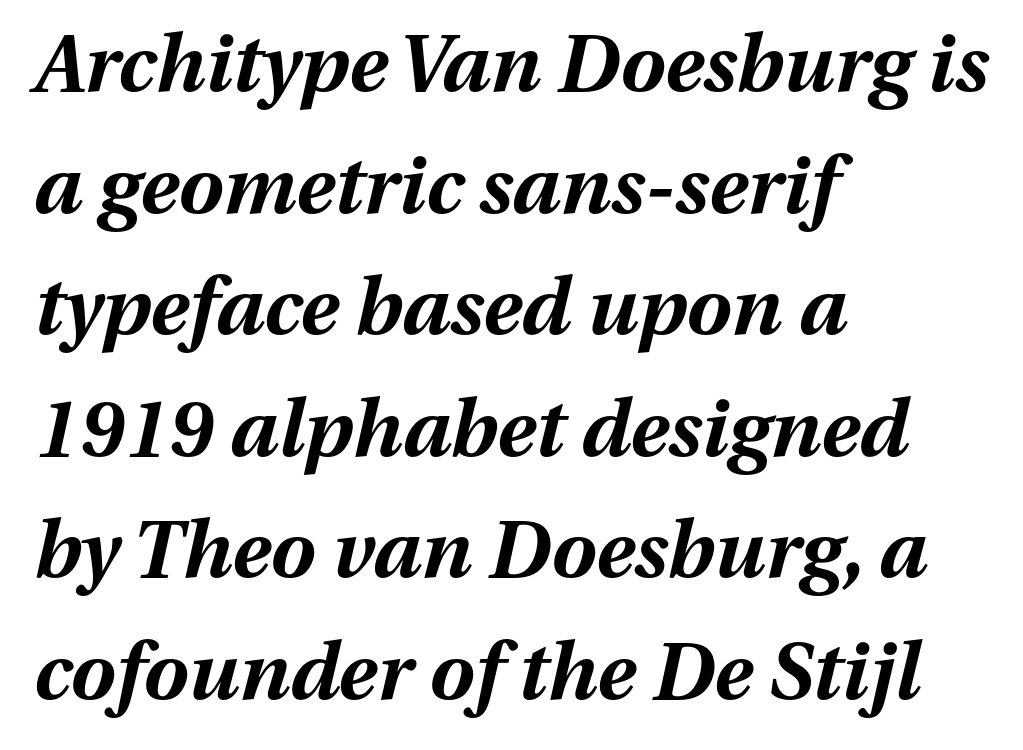
{"italic": "yes", "lean": "right", "slant_degrees": 13, "bold": "yes", "weight": "bold", "width": "normal", "stroke_contrast": "medium", "x_height": "medium", "monospaced": "no", "underline": "no", "align": "left", "line_spacing": "normal", "line_spacing_ratio": 1.52, "letter_spacing": "normal", "letter_spacing_em": 0.0, "glyph_px": 80}
